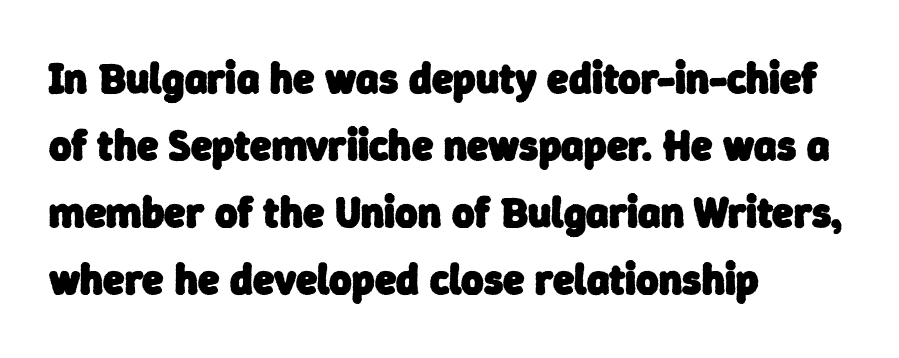
The image shows 43 px heavy sans-serif type; set left-aligned, normal line spacing (1.56x), normal letter spacing, not underlined; low stroke contrast and a medium x-height.
